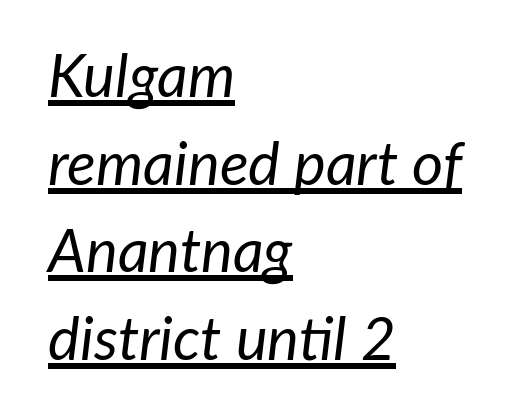
{"italic": "yes", "lean": "right", "slant_degrees": 7, "bold": "no", "weight": "regular", "width": "normal", "stroke_contrast": "low", "x_height": "medium", "monospaced": "no", "underline": "yes", "align": "left", "line_spacing": "normal", "line_spacing_ratio": 1.46, "letter_spacing": "normal", "letter_spacing_em": 0.0, "glyph_px": 60}
